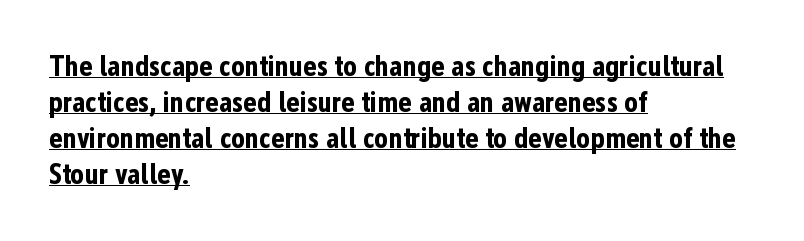
{"serif": "no", "italic": "no", "bold": "yes", "weight": "bold", "width": "condensed", "stroke_contrast": "low", "x_height": "medium", "monospaced": "no", "underline": "yes", "align": "left", "line_spacing_ratio": 1.24, "letter_spacing": "normal", "letter_spacing_em": 0.0, "glyph_px": 29}
